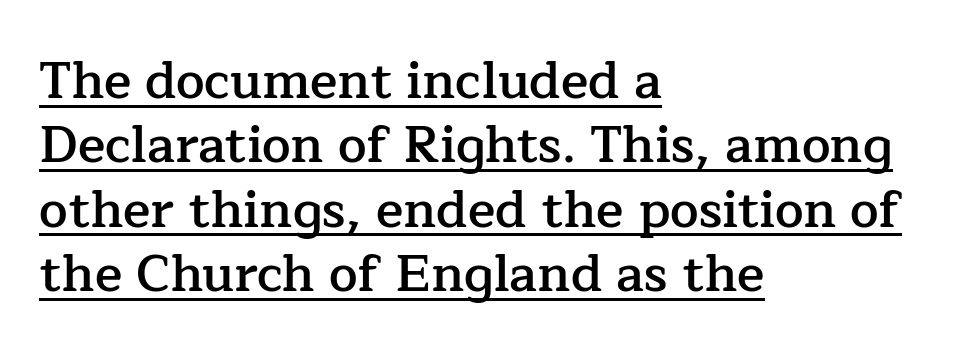
{"serif": "yes", "italic": "no", "bold": "semi", "weight": "semibold", "width": "normal", "stroke_contrast": "low", "x_height": "medium", "monospaced": "no", "underline": "yes", "align": "left", "line_spacing": "normal", "line_spacing_ratio": 1.26, "letter_spacing": "normal", "letter_spacing_em": 0.0, "glyph_px": 51}
